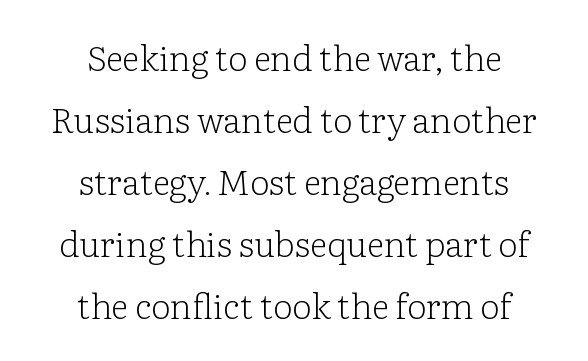
The image shows 35 px light serif type, upright; set centered, line spacing 1.77x, normal letter spacing, not underlined; low stroke contrast and a medium x-height.
